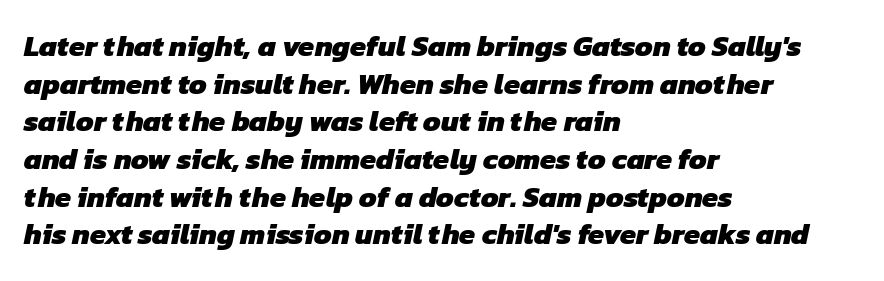
Q: Is the text bold? A: Yes.
Q: Is the typeface a serif or a sans-serif typeface? A: Sans-serif.
Q: Is the text underlined? A: No.
Q: How is the paragraph aligned? A: Left-aligned.
Q: Is the spacing between letters normal or unusually wide? A: Normal.
Q: Is the spacing between lines tight, normal or loose? A: Normal.
Q: Width (condensed, normal, or wide)? A: Normal.
Q: Stroke contrast? A: Low.
Q: x-height? A: Medium.
Q: Monospaced? A: No.
